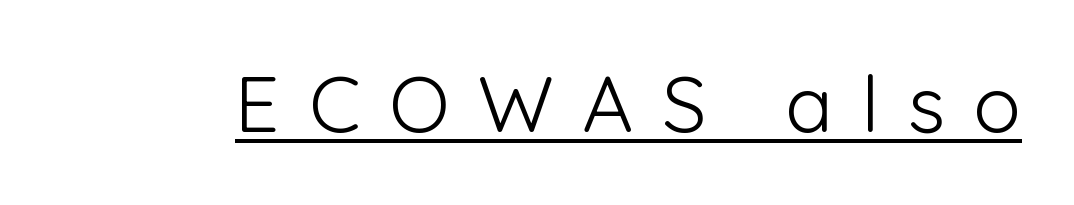
{"serif": "no", "italic": "no", "bold": "no", "weight": "light", "width": "normal", "stroke_contrast": "low", "x_height": "medium", "monospaced": "no", "underline": "yes", "letter_spacing": "wide", "letter_spacing_em": 0.36, "glyph_px": 79}
